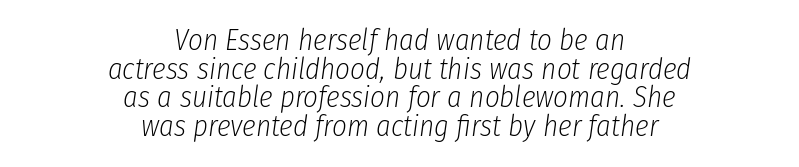
Q: Is the text bold? A: No.
Q: Is the text italic (slanted)? A: Yes, it leans right by about 8 degrees.
Q: Is the text underlined? A: No.
Q: How is the paragraph aligned? A: Centered.
Q: Is the spacing between letters normal or unusually wide? A: Normal.
Q: Is the spacing between lines tight, normal or loose? A: Tight.
Q: Width (condensed, normal, or wide)? A: Condensed.
Q: Stroke contrast? A: Low.
Q: x-height? A: Medium.
Q: Monospaced? A: No.
